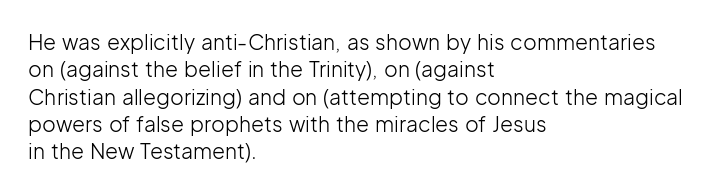
The image shows 21 px text type, upright; set left-aligned, normal line spacing (1.3x), normal letter spacing, not underlined.
